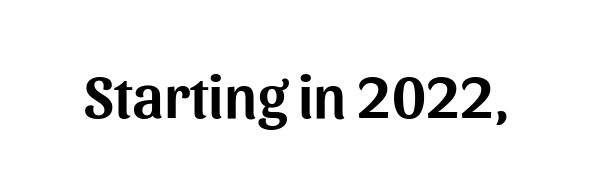
{"serif": "no", "italic": "no", "width": "normal", "stroke_contrast": "medium", "x_height": "medium", "monospaced": "no", "underline": "no", "letter_spacing": "normal", "letter_spacing_em": 0.0, "glyph_px": 61}
